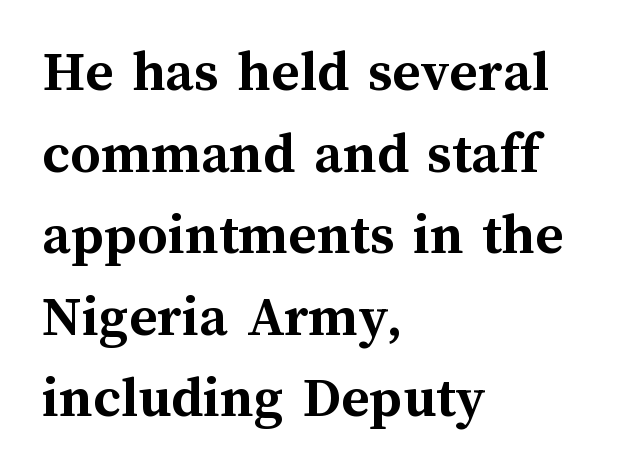
Q: Is the text bold? A: Yes.
Q: Is the text italic (slanted)? A: No, it is upright.
Q: Is the text underlined? A: No.
Q: How is the paragraph aligned? A: Left-aligned.
Q: Is the spacing between letters normal or unusually wide? A: Normal.
Q: Is the spacing between lines tight, normal or loose? A: Normal.
Q: Width (condensed, normal, or wide)? A: Normal.
Q: Stroke contrast? A: Medium.
Q: x-height? A: Medium.
Q: Monospaced? A: No.
